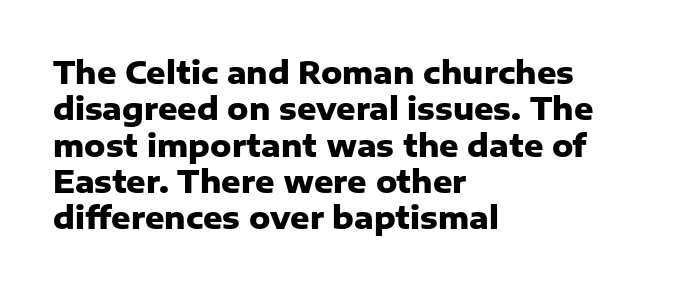
{"serif": "no", "italic": "no", "bold": "yes", "weight": "heavy", "width": "normal", "stroke_contrast": "low", "x_height": "medium", "monospaced": "no", "underline": "no", "align": "left", "line_spacing_ratio": 1.21, "letter_spacing": "normal", "letter_spacing_em": 0.0, "glyph_px": 30}
